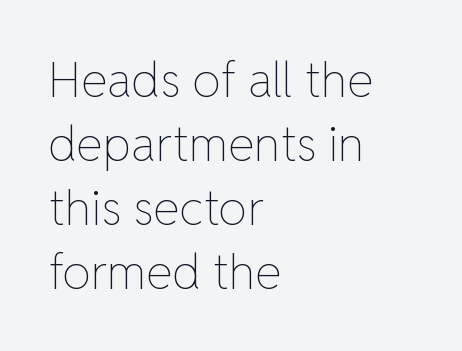
Q: Is the text bold? A: No.
Q: Is the text italic (slanted)? A: No, it is upright.
Q: Is the text underlined? A: No.
Q: How is the paragraph aligned? A: Left-aligned.
Q: Is the spacing between letters normal or unusually wide? A: Normal.
Q: Is the spacing between lines tight, normal or loose? A: Normal.
Q: Width (condensed, normal, or wide)? A: Normal.
Q: Stroke contrast? A: Low.
Q: x-height? A: Medium.
Q: Monospaced? A: No.
